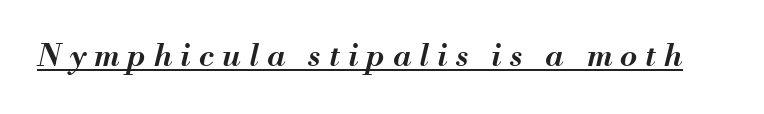
The text carries the slant typical of an italic or oblique font. Each glyph is drawn with semibold strokes, heavier than normal yet not fully bold. The face used here is proportionally spaced, like ordinary book or web type. Tracking value appears strongly positive — letters spread wide. Underline: present.
